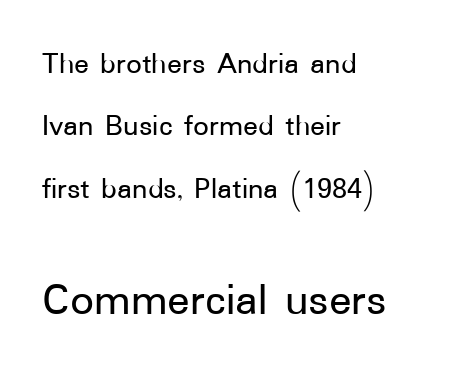
The image shows 47 px sans-serif type, upright; set left-aligned, loose line spacing (2.01x), normal letter spacing, not underlined; the second (bottom) block is 1.52x larger; low stroke contrast and a medium x-height.
